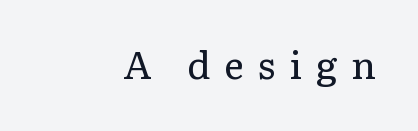
A quiet, ordinary-to-light weight characterises the typeface. Does the type have serifs? Yes, each stem ends in a small foot. Descenders are the only things crossing below the line. You could not count columns in this text — the font is proportionally spaced. The tracking jumps out immediately: characters are airy and widely separated. The letters stand upright; this is a roman face.
